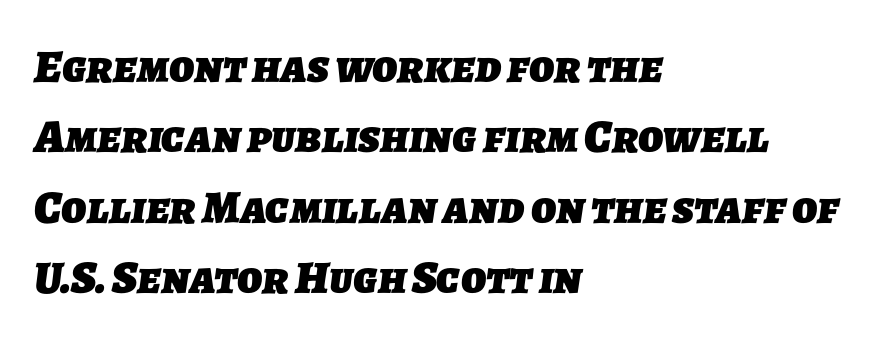
{"serif": "no", "bold": "yes", "weight": "heavy", "width": "normal", "stroke_contrast": "low", "x_height": "medium", "monospaced": "no", "underline": "no", "align": "left", "line_spacing": "normal", "line_spacing_ratio": 1.5, "letter_spacing": "normal", "letter_spacing_em": 0.0, "glyph_px": 47}
